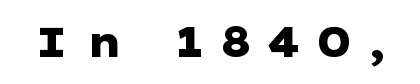
Q: Is the text bold? A: Yes.
Q: Is the text italic (slanted)? A: No, it is upright.
Q: Is the typeface a serif or a sans-serif typeface? A: Sans-serif.
Q: Is the text underlined? A: No.
Q: Is the spacing between letters normal or unusually wide? A: Unusually wide.
Q: Width (condensed, normal, or wide)? A: Wide.
Q: Stroke contrast? A: Low.
Q: x-height? A: Medium.
